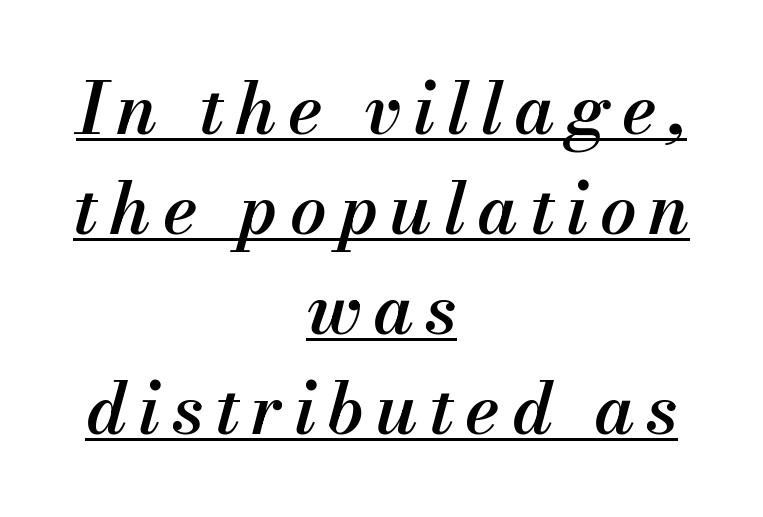
{"italic": "yes", "lean": "right", "slant_degrees": 13, "bold": "semi", "weight": "semibold", "width": "normal", "stroke_contrast": "medium", "x_height": "small", "monospaced": "no", "underline": "yes", "align": "center", "line_spacing": "normal", "line_spacing_ratio": 1.39, "glyph_px": 72}
